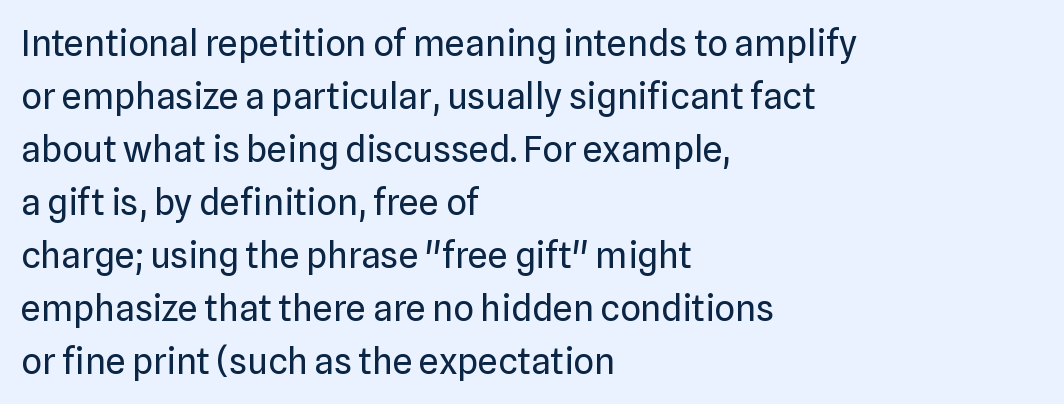
Q: Is the text bold? A: No.
Q: Is the text italic (slanted)? A: No, it is upright.
Q: Is the typeface a serif or a sans-serif typeface? A: Sans-serif.
Q: Is the text underlined? A: No.
Q: How is the paragraph aligned? A: Left-aligned.
Q: Is the spacing between letters normal or unusually wide? A: Normal.
Q: Is the spacing between lines tight, normal or loose? A: Normal.
Q: Width (condensed, normal, or wide)? A: Normal.
Q: Stroke contrast? A: Low.
Q: x-height? A: Medium.
Q: Monospaced? A: No.
